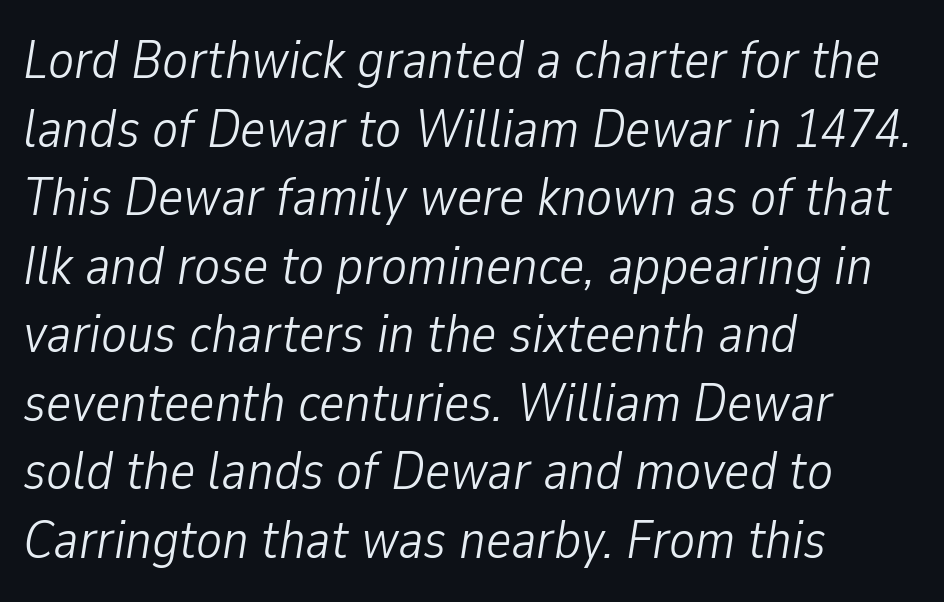
Varying glyph widths throughout — classic text-font behaviour. Compared with a typical body face, this is equally light or lighter still. Inter-character spacing is left at the font's built-in metrics. This sample uses an oblique cut, with every glyph tilted off the vertical.
